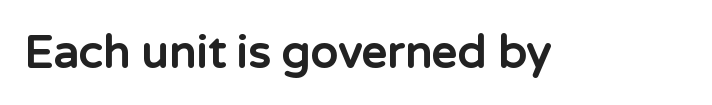
The image shows 45 px bold sans-serif type, upright; set normal letter spacing, not underlined; low stroke contrast and a medium x-height.
